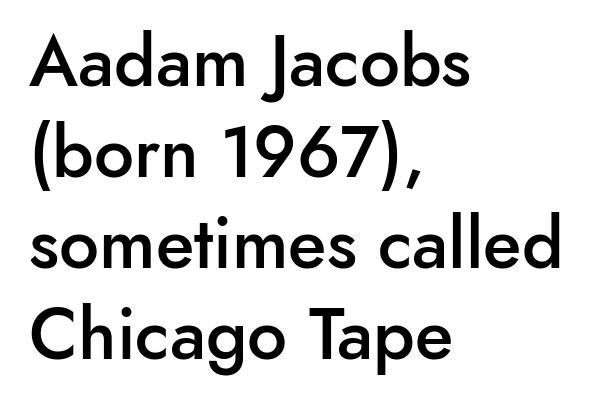
In CSS terms this would be text-align: left. Letters rest on an invisible, unmarked baseline. Reading down the column, the eye jumps a familiar distance to each next line. These lines were composed using upright roman letters. Each letter keeps its own natural width here, so spacing adapts to shape.
